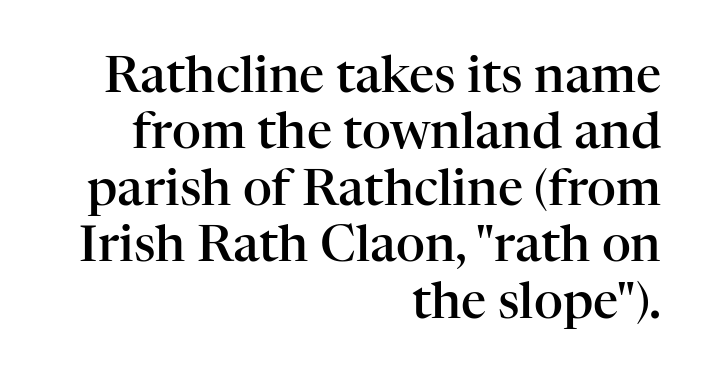
The line-height multiplier appears low, near solid setting. Students, note that the glyphs here touch the page at normal intervals. Yep, those are serifs on the letters. Clear beneath every line of the passage. Character widths vary here, with narrow letters taking less room than wide ones.
